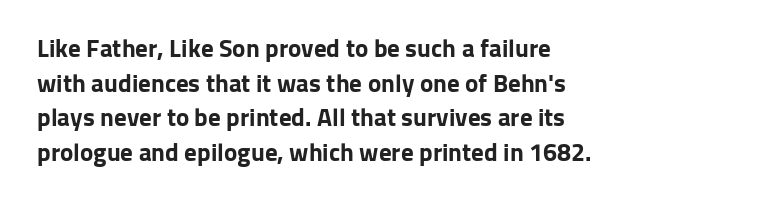
The type sits square on the baseline with zero lean. Summary of weight: heavy, a full bold. Rule under the text: the space is simply empty. Is the letter spacing exaggerated? No — it looks like the ordinary default.
